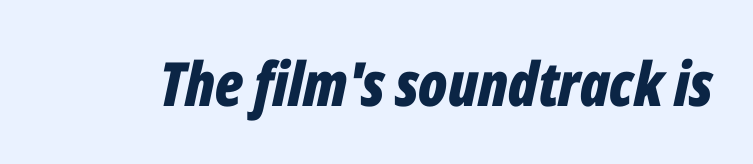
Q: Is the text bold? A: Yes.
Q: Is the text italic (slanted)? A: Yes, it leans right by about 12 degrees.
Q: Is the text underlined? A: No.
Q: Is the spacing between letters normal or unusually wide? A: Normal.
Q: Width (condensed, normal, or wide)? A: Condensed.
Q: Stroke contrast? A: Low.
Q: x-height? A: Medium.
Q: Monospaced? A: No.
